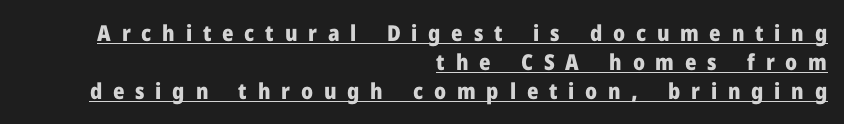
{"italic": "no", "bold": "yes", "underline": "yes", "align": "right", "line_spacing": "normal", "line_spacing_ratio": 1.32, "letter_spacing": "wide", "letter_spacing_em": 0.49, "glyph_px": 22}
